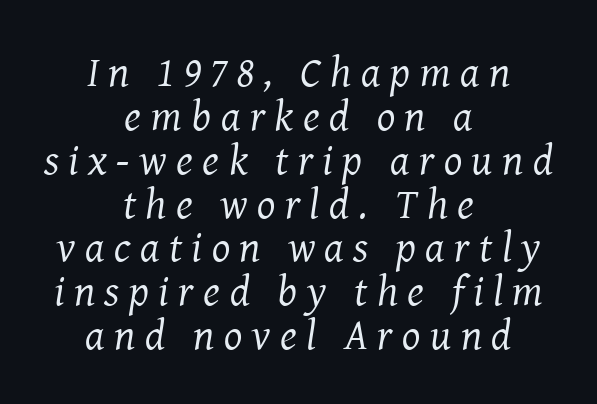
Weight: regular or lighter. The letters carry serifs — small finishing strokes at the ends of their stems. Visually the block forms a symmetrical silhouette, jagged on both flanks. Words float on clear page, feet unadorned.
